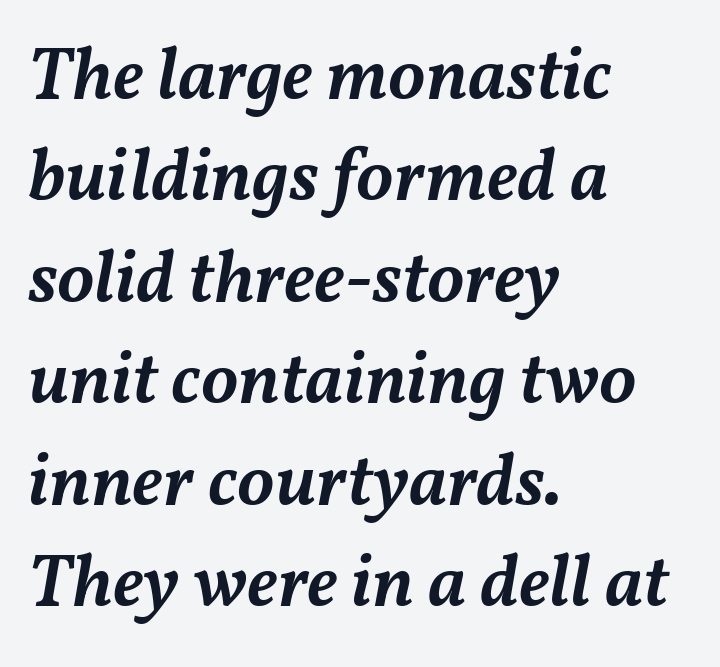
{"italic": "yes", "lean": "right", "slant_degrees": 11, "bold": "semi", "weight": "semibold", "width": "normal", "stroke_contrast": "medium", "x_height": "medium", "monospaced": "no", "underline": "no", "align": "left", "line_spacing": "normal", "line_spacing_ratio": 1.37, "letter_spacing": "normal", "letter_spacing_em": 0.0, "glyph_px": 74}
